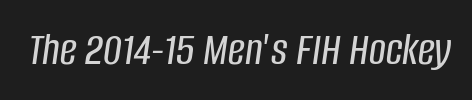
The image shows 47 px condensed type, italic (leaning right); set normal letter spacing, not underlined; low stroke contrast and a large x-height.
